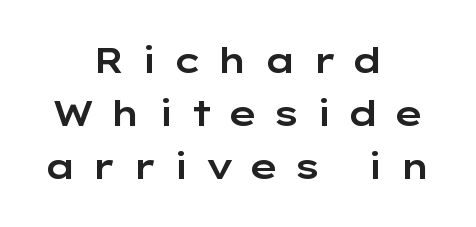
{"serif": "no", "italic": "no", "width": "wide", "stroke_contrast": "low", "x_height": "medium", "monospaced": "no", "underline": "no", "align": "center", "line_spacing": "normal", "line_spacing_ratio": 1.52, "letter_spacing": "wide", "letter_spacing_em": 0.42, "glyph_px": 35}
